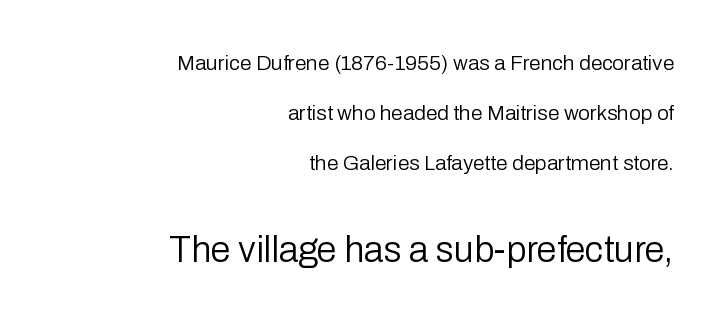
If you drew a line through each stem, it would be perfectly vertical. No letter is thick-stroked: the sample isn't bold. Interline gaps are noticeably wide in this sample. Notice how the passage keeps a crisp vertical edge on the right only. To sum up the face: it is a sans, with no serifs. There is no visible air inserted between adjacent glyphs.
